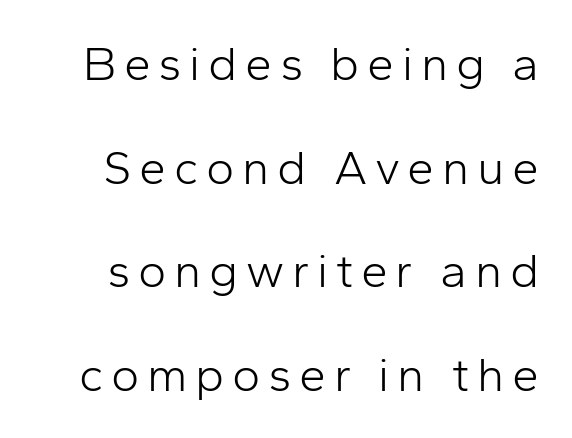
{"serif": "no", "italic": "no", "bold": "no", "weight": "light", "width": "normal", "stroke_contrast": "low", "x_height": "medium", "monospaced": "no", "underline": "no", "line_spacing": "loose", "line_spacing_ratio": 2.16, "glyph_px": 48}
